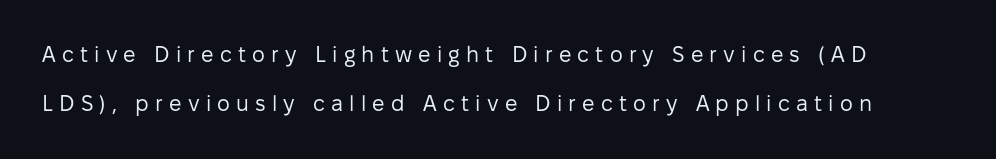
{"italic": "no", "bold": "no", "underline": "no", "line_spacing": "loose", "line_spacing_ratio": 2.25, "letter_spacing": "wide", "letter_spacing_em": 0.28, "glyph_px": 22}
